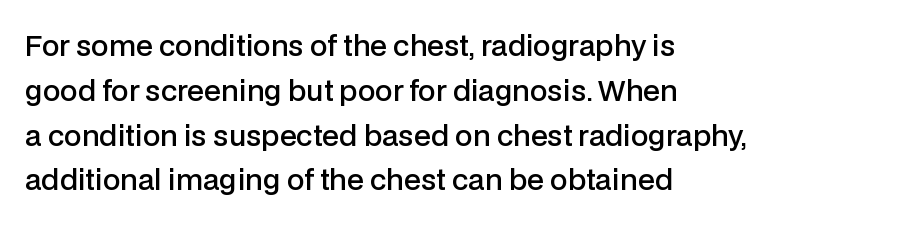
{"serif": "no", "italic": "no", "bold": "semi", "weight": "semibold", "width": "normal", "stroke_contrast": "low", "x_height": "medium", "monospaced": "no", "underline": "no", "align": "left", "line_spacing": "normal", "line_spacing_ratio": 1.6, "letter_spacing": "normal", "letter_spacing_em": 0.0, "glyph_px": 28}
